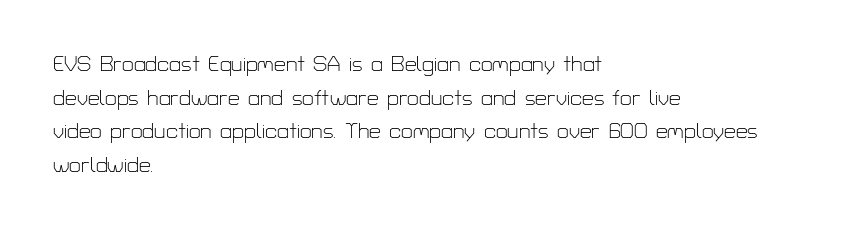
The font's upright variant was chosen for this text. Does the leading feel generous? No, just average. Letters rest on an invisible, unmarked baseline. Heft: none added — not bold. Typeset ragged right — the left edge is the straight one.
